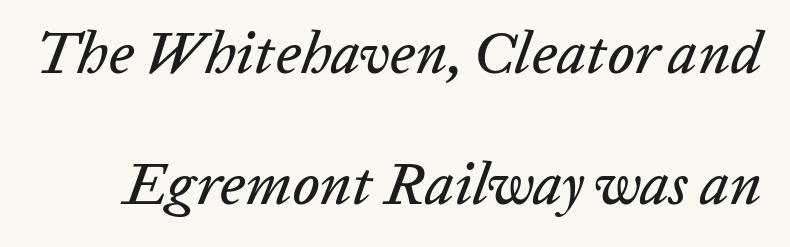
{"italic": "yes", "lean": "right", "slant_degrees": 20, "width": "normal", "stroke_contrast": "low", "x_height": "medium", "monospaced": "no", "underline": "no", "line_spacing": "loose", "line_spacing_ratio": 2.22, "letter_spacing": "normal", "letter_spacing_em": 0.0, "glyph_px": 59}
